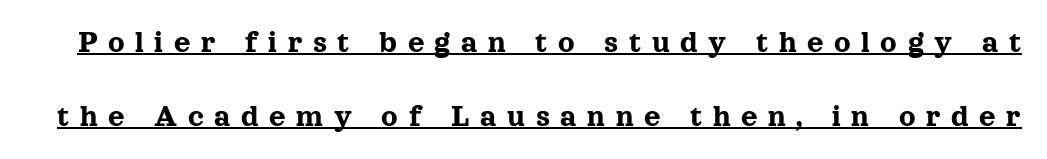
The image shows 32 px serif type, upright; set loose line spacing (2.31x), unusually wide letter spacing (+0.33 em), underlined; a medium x-height.
